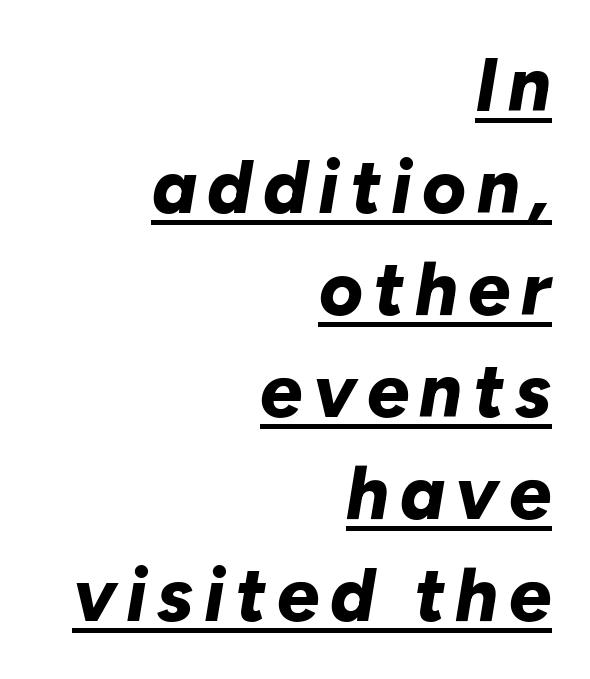
The image shows 75 px bold type, italic (leaning right); set right-aligned, normal line spacing (1.36x), underlined; low stroke contrast and a medium x-height.
